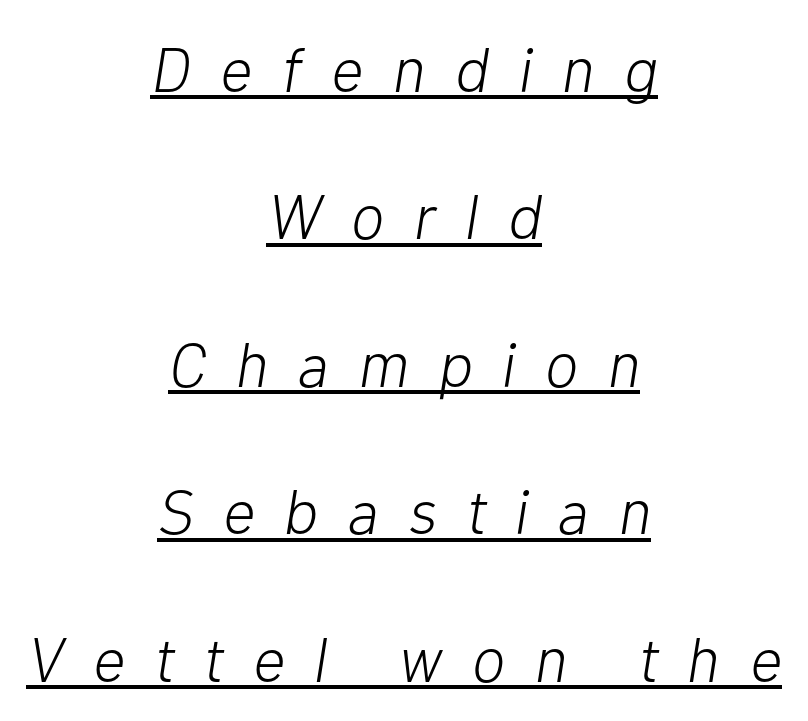
The image shows 63 px light type, italic (leaning right); set centered, loose line spacing (2.34x), unusually wide letter spacing (+0.47 em), underlined; low stroke contrast and a medium x-height.
